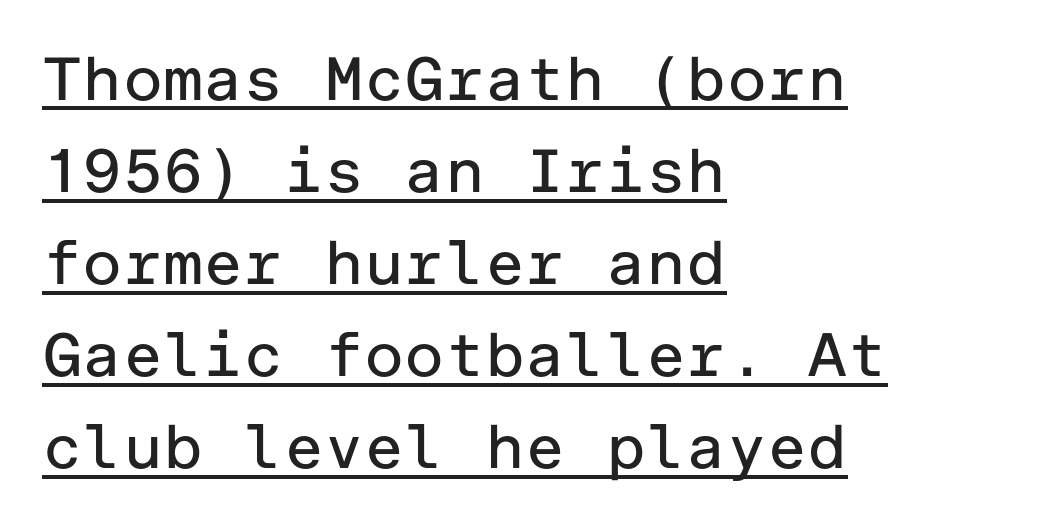
Q: Is the text bold? A: No.
Q: Is the text italic (slanted)? A: No, it is upright.
Q: Is the typeface a serif or a sans-serif typeface? A: Sans-serif.
Q: Is the text underlined? A: Yes.
Q: How is the paragraph aligned? A: Left-aligned.
Q: Is the spacing between letters normal or unusually wide? A: Normal.
Q: Is the spacing between lines tight, normal or loose? A: Normal.
Q: Width (condensed, normal, or wide)? A: Normal.
Q: Stroke contrast? A: Low.
Q: x-height? A: Medium.
